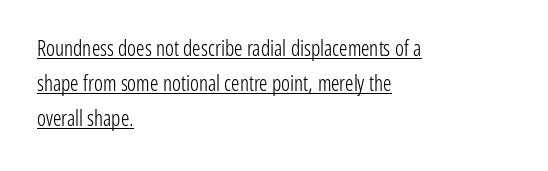
Q: Is the text bold? A: No.
Q: Is the text italic (slanted)? A: No, it is upright.
Q: Is the text underlined? A: Yes.
Q: How is the paragraph aligned? A: Left-aligned.
Q: Is the spacing between letters normal or unusually wide? A: Normal.
Q: Is the spacing between lines tight, normal or loose? A: Normal.
